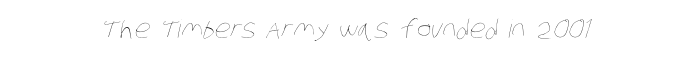
The image shows 25 px text type; set centered, normal letter spacing, not underlined.
